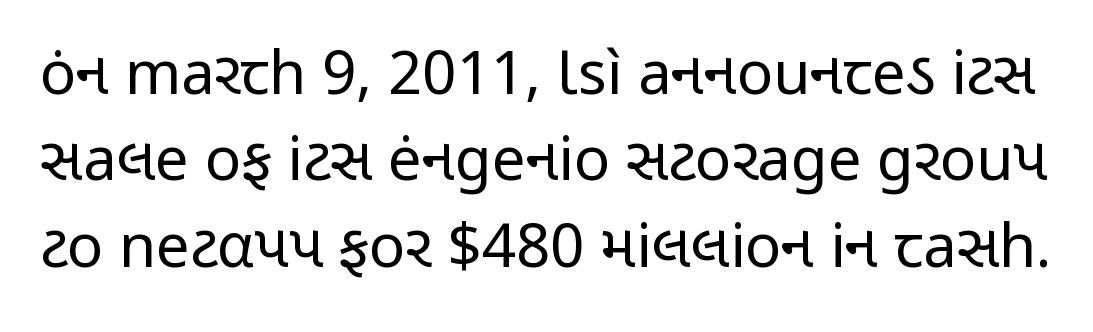
A typesetter would label this face a sans. The tracking reads as untouched default to a designer's eye. The type sits square on the baseline with zero lean. The passage shown is not underscored anywhere. These lines are rendered in a variable-pitch font.
